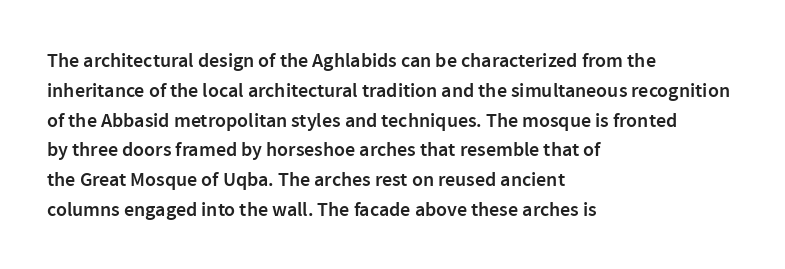
The image shows 20 px text type, upright; set left-aligned, normal line spacing (1.49x), normal letter spacing, not underlined.
